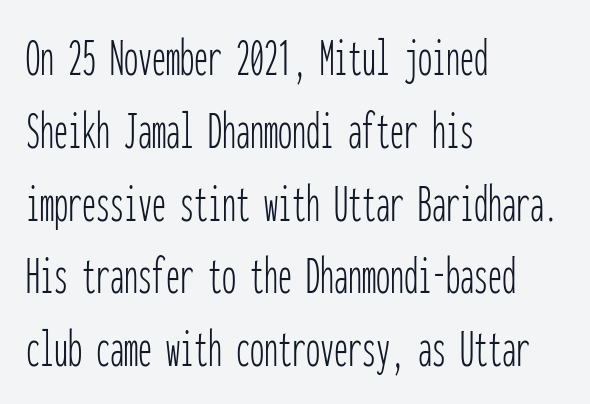
The image shows 56 px thin, condensed sans-serif type, upright, monospaced; set left-aligned, normal line spacing (1.3x), normal letter spacing, not underlined; low stroke contrast and a medium x-height.
